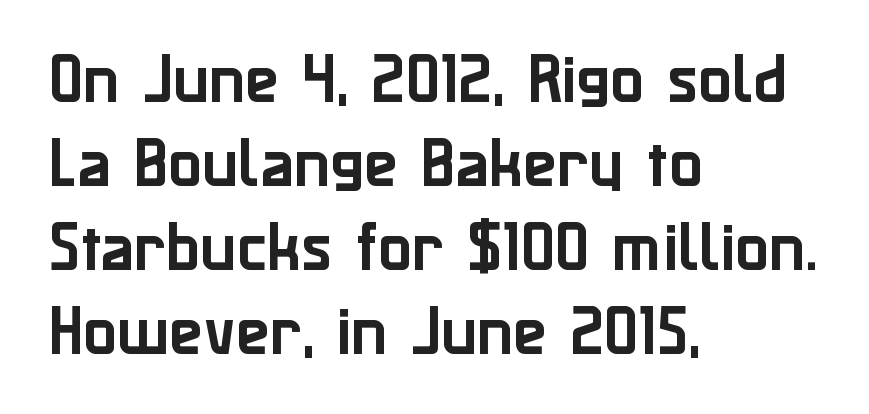
Q: Is the text italic (slanted)? A: No, it is upright.
Q: Is the typeface a serif or a sans-serif typeface? A: Sans-serif.
Q: Is the text underlined? A: No.
Q: How is the paragraph aligned? A: Left-aligned.
Q: Is the spacing between letters normal or unusually wide? A: Normal.
Q: Is the spacing between lines tight, normal or loose? A: Normal.
Q: Width (condensed, normal, or wide)? A: Normal.
Q: Stroke contrast? A: Low.
Q: x-height? A: Medium.
Q: Monospaced? A: No.
